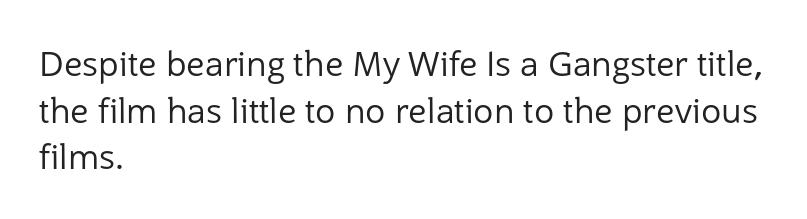
The image shows 34 px regular-weight sans-serif type, upright; set left-aligned, normal line spacing (1.37x), normal letter spacing, not underlined; low stroke contrast and a medium x-height.
